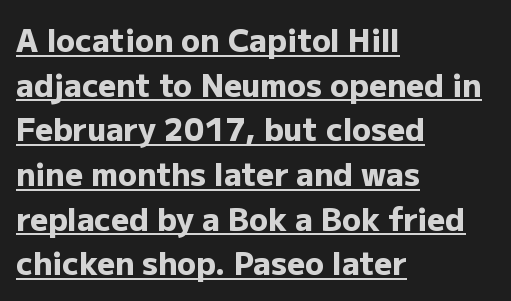
This sample uses an upright cut, with every glyph sitting square on the baseline. The letters sit at their default tracking, neither squeezed nor spread. The leading is moderate, giving the passage an even texture. Students, this is bold: see how much ink each stroke carries.
